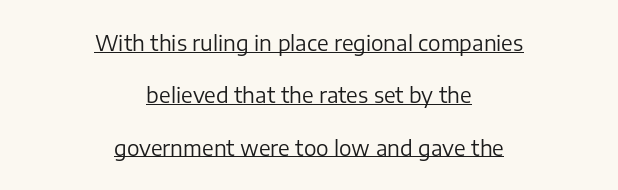
Horizontal bands of white between lines are thick stripes. In designer terms, the underline attribute is active on this setting. The letters stand straight up with perfectly vertical stems. No letter is thick-stroked: the sample isn't bold. The typesetter chose a symmetrical, centered arrangement here. Look at the tracking — it's just the regular setting, nothing added.
